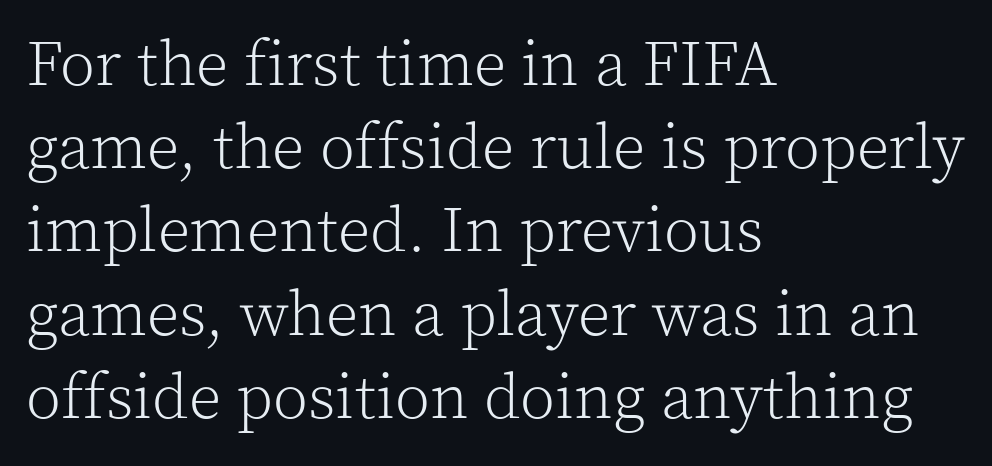
{"serif": "yes", "italic": "no", "bold": "no", "weight": "light", "width": "normal", "x_height": "medium", "monospaced": "no", "underline": "no", "align": "left", "line_spacing": "normal", "line_spacing_ratio": 1.3, "letter_spacing": "normal", "letter_spacing_em": 0.0, "glyph_px": 64}
